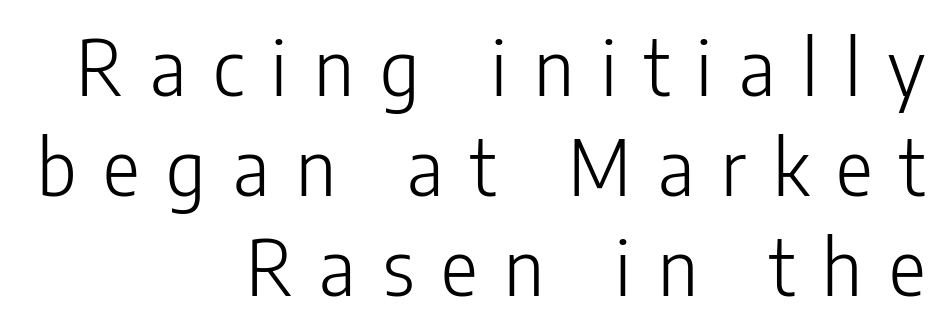
{"serif": "no", "italic": "no", "bold": "no", "weight": "light", "width": "condensed", "stroke_contrast": "low", "x_height": "medium", "monospaced": "no", "underline": "no", "align": "right", "line_spacing": "normal", "line_spacing_ratio": 1.3, "letter_spacing": "wide", "letter_spacing_em": 0.35, "glyph_px": 77}
